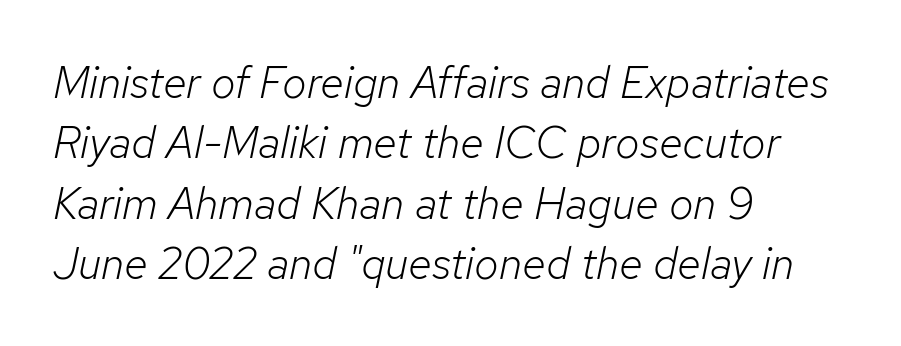
Think standard paragraph weight, or any step lighter than that. Descenders hang freely into open space. Is the type slanted? Yes — the strokes lean at a clear angle. Here the glyphs are tracked normally, forming tight word shapes.
